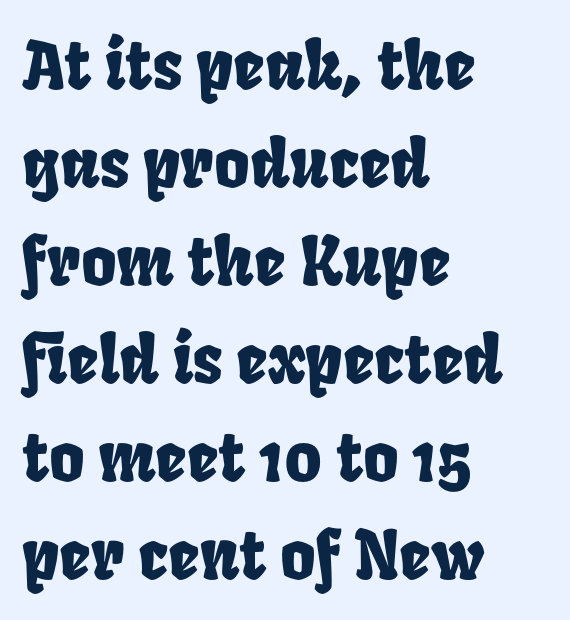
{"width": "condensed", "stroke_contrast": "low", "x_height": "large", "monospaced": "no", "underline": "no", "align": "left", "line_spacing": "normal", "line_spacing_ratio": 1.44, "letter_spacing": "normal", "letter_spacing_em": 0.0, "glyph_px": 68}
